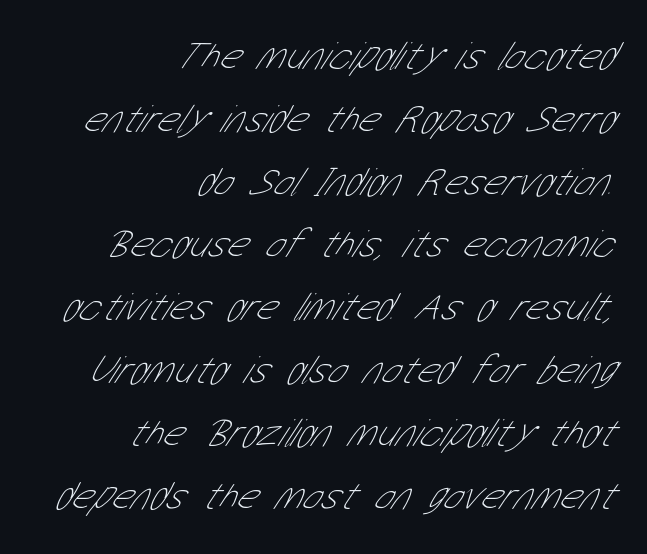
The image shows 40 px thin, condensed sans-serif type; set right-aligned, normal line spacing (1.57x), normal letter spacing, not underlined; low stroke contrast and a medium x-height.
